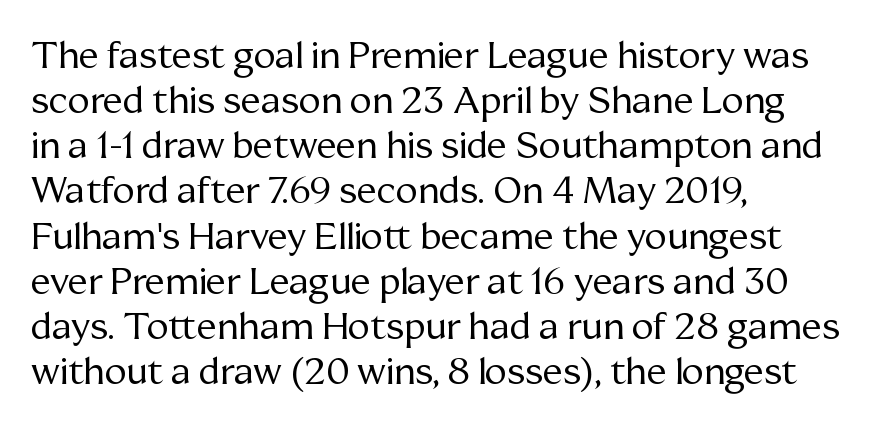
Q: Is the text bold? A: No.
Q: Is the text italic (slanted)? A: No, it is upright.
Q: Is the typeface a serif or a sans-serif typeface? A: Serif.
Q: Is the text underlined? A: No.
Q: How is the paragraph aligned? A: Left-aligned.
Q: Is the spacing between letters normal or unusually wide? A: Normal.
Q: Width (condensed, normal, or wide)? A: Normal.
Q: Stroke contrast? A: Medium.
Q: x-height? A: Medium.
Q: Monospaced? A: No.
